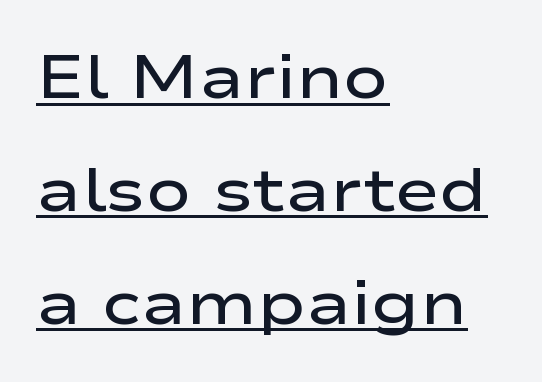
Q: Is the text bold? A: Semi-bold.
Q: Is the text italic (slanted)? A: No, it is upright.
Q: Is the typeface a serif or a sans-serif typeface? A: Sans-serif.
Q: Is the text underlined? A: Yes.
Q: How is the paragraph aligned? A: Left-aligned.
Q: Is the spacing between letters normal or unusually wide? A: Normal.
Q: Width (condensed, normal, or wide)? A: Wide.
Q: Stroke contrast? A: Low.
Q: x-height? A: Medium.
Q: Monospaced? A: No.
